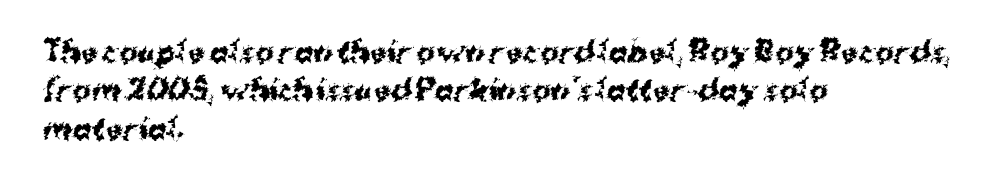
Q: Is the text bold? A: Yes.
Q: Is the text italic (slanted)? A: Yes.
Q: Is the typeface a serif or a sans-serif typeface? A: Sans-serif.
Q: Is the text underlined? A: No.
Q: How is the paragraph aligned? A: Left-aligned.
Q: Is the spacing between letters normal or unusually wide? A: Normal.
Q: Is the spacing between lines tight, normal or loose? A: Normal.
Q: Width (condensed, normal, or wide)? A: Normal.
Q: Stroke contrast? A: Medium.
Q: x-height? A: Medium.
Q: Monospaced? A: No.
